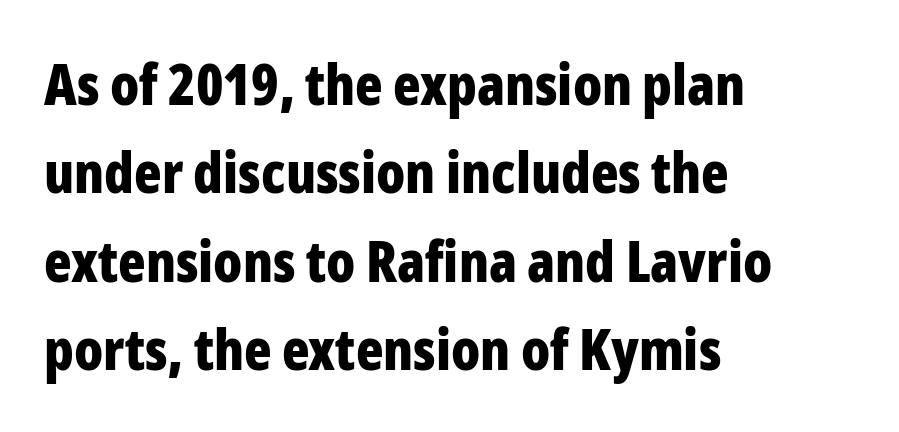
Q: Is the text bold? A: Yes.
Q: Is the text italic (slanted)? A: No, it is upright.
Q: Is the typeface a serif or a sans-serif typeface? A: Sans-serif.
Q: Is the text underlined? A: No.
Q: How is the paragraph aligned? A: Left-aligned.
Q: Is the spacing between letters normal or unusually wide? A: Normal.
Q: Is the spacing between lines tight, normal or loose? A: Normal.
Q: Width (condensed, normal, or wide)? A: Condensed.
Q: Stroke contrast? A: Low.
Q: x-height? A: Medium.
Q: Monospaced? A: No.
